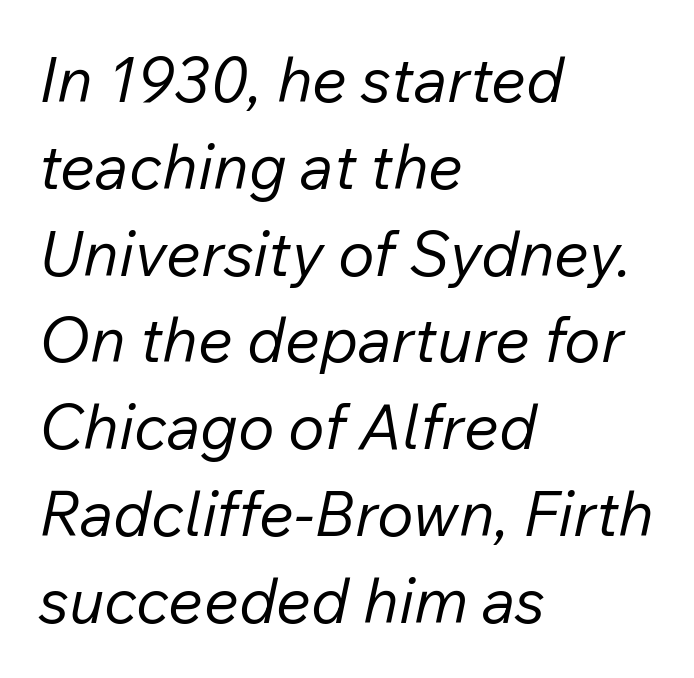
{"italic": "yes", "lean": "right", "slant_degrees": 12, "bold": "no", "weight": "regular", "width": "normal", "stroke_contrast": "low", "x_height": "medium", "monospaced": "no", "underline": "no", "align": "left", "line_spacing": "normal", "line_spacing_ratio": 1.4, "letter_spacing": "normal", "letter_spacing_em": 0.0, "glyph_px": 62}
